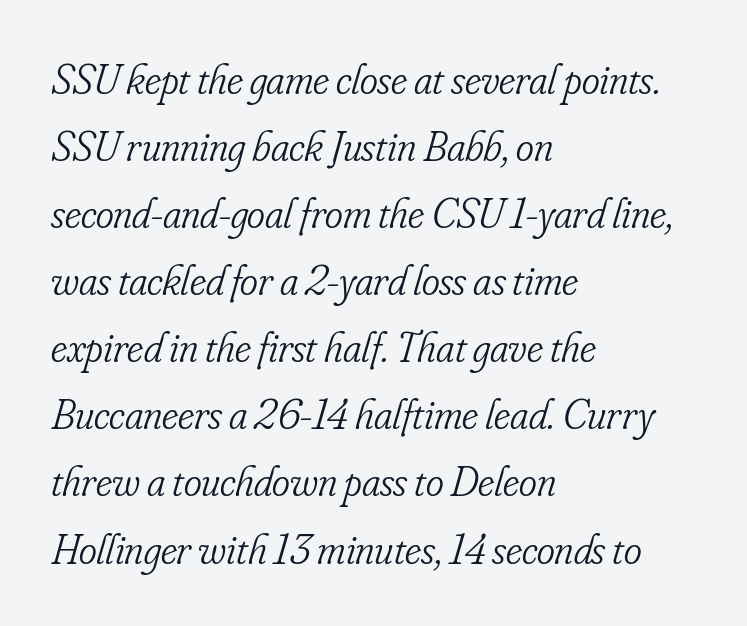
Q: Is the text bold? A: No.
Q: Is the text italic (slanted)? A: Yes, it leans right by about 16 degrees.
Q: Is the typeface a serif or a sans-serif typeface? A: Serif.
Q: Is the text underlined? A: No.
Q: How is the paragraph aligned? A: Left-aligned.
Q: Is the spacing between letters normal or unusually wide? A: Normal.
Q: Is the spacing between lines tight, normal or loose? A: Normal.
Q: Width (condensed, normal, or wide)? A: Condensed.
Q: Stroke contrast? A: Low.
Q: x-height? A: Small.
Q: Monospaced? A: No.
